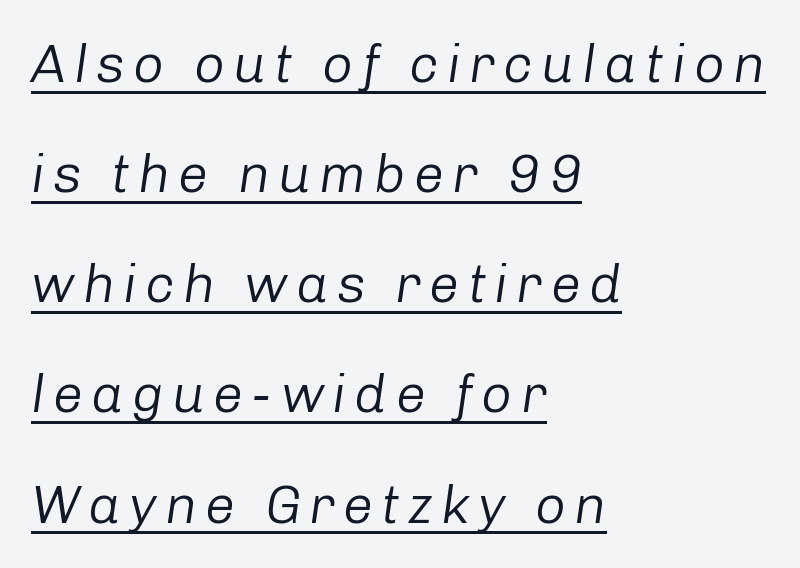
The image shows 54 px regular-weight type, italic (leaning right); set left-aligned, loose line spacing (2.04x), underlined; low stroke contrast and a medium x-height.
